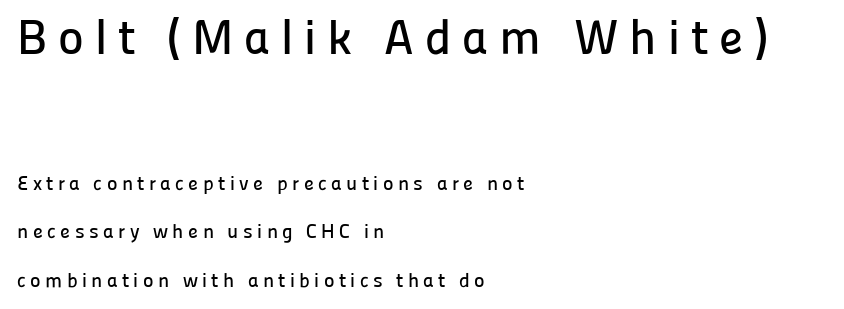
Q: Is the text italic (slanted)? A: No, it is upright.
Q: Is the typeface a serif or a sans-serif typeface? A: Sans-serif.
Q: Is the text underlined? A: No.
Q: How is the paragraph aligned? A: Left-aligned.
Q: Is the spacing between letters normal or unusually wide? A: Unusually wide.
Q: Is the spacing between lines tight, normal or loose? A: Loose.
Q: Which block of text is set in a larger size, the first (top) or the second (bottom)? A: The first (top) one.
Q: Width (condensed, normal, or wide)? A: Normal.
Q: Stroke contrast? A: Low.
Q: x-height? A: Medium.
Q: Monospaced? A: No.
